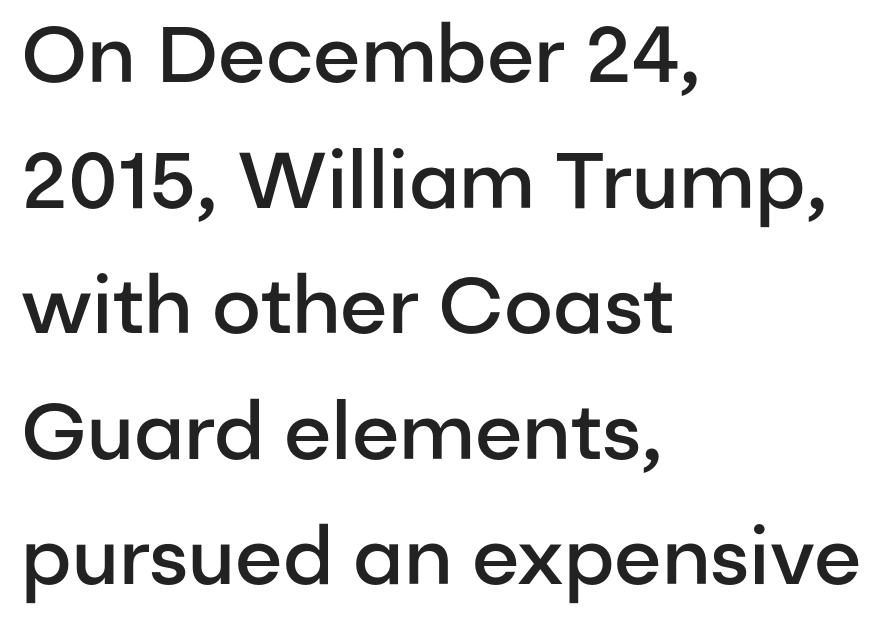
This sample uses plain, unmodified letter spacing. The font is running at a semibold setting, under full bold. The rendering uses a moderate line-height, typical for paragraphs. Looks like regular typesetting: each glyph gets only the width it needs. The gap between lines stays unmarked. Is there any slant? The stems are plumb.
